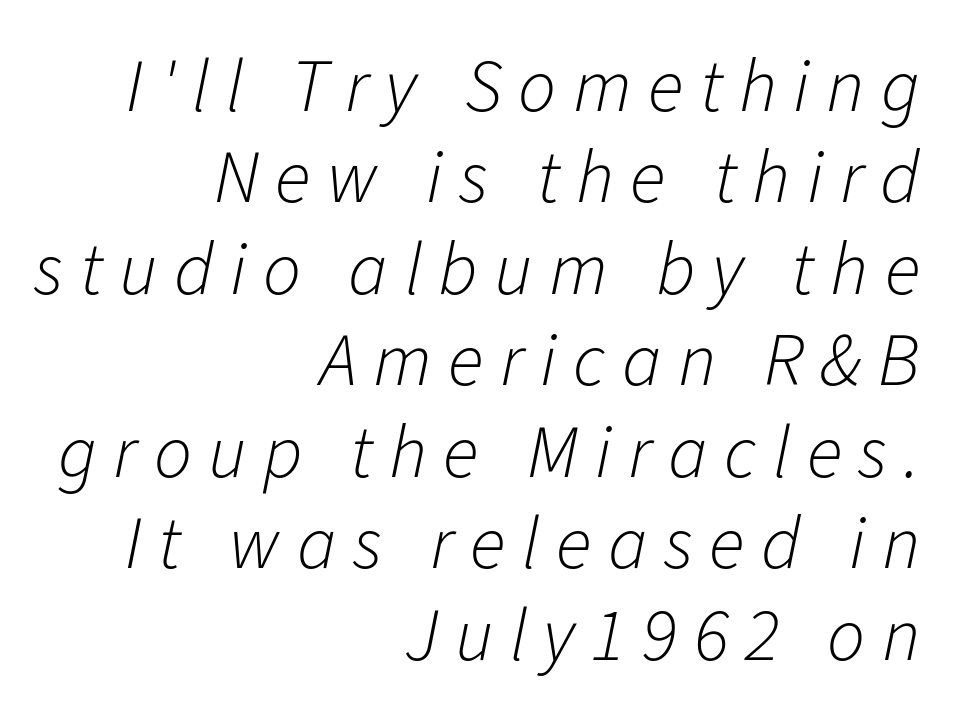
The rendering uses natural spacing where letterforms have individual widths. Check under the words: just untouched page. A typesetter would call this heavily tracked-out type. Counters stay open thanks to moderate or lighter strokes.
